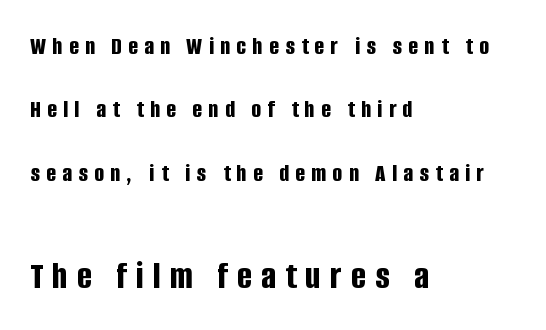
A typesetter would call this proportional, since set widths differ per character. The composition opens small and finishes big. The face used here is rendered with a markedly widened letterfit. Leading is clearly above the norm, producing a sparse column. The lettering holds an erect, upright posture throughout.
